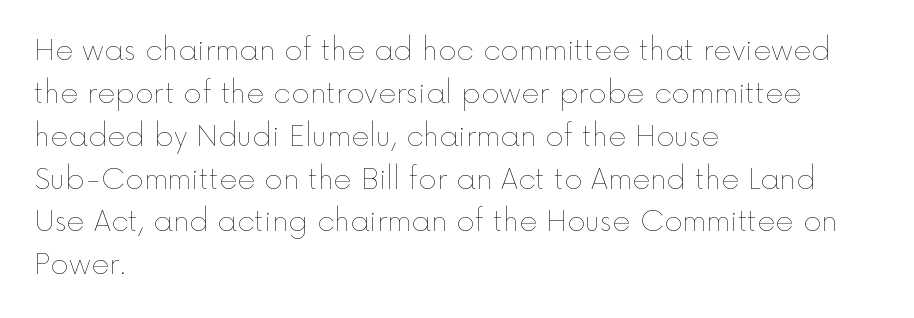
{"italic": "no", "bold": "no", "weight": "thin", "width": "normal", "x_height": "medium", "monospaced": "no", "underline": "no", "align": "left", "line_spacing": "normal", "line_spacing_ratio": 1.53, "letter_spacing": "normal", "letter_spacing_em": 0.0, "glyph_px": 28}
